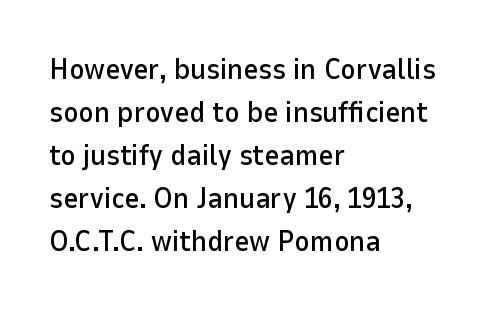
The image shows 29 px sans-serif type, upright; set left-aligned, normal line spacing (1.48x), normal letter spacing, not underlined; low stroke contrast and a medium x-height.
